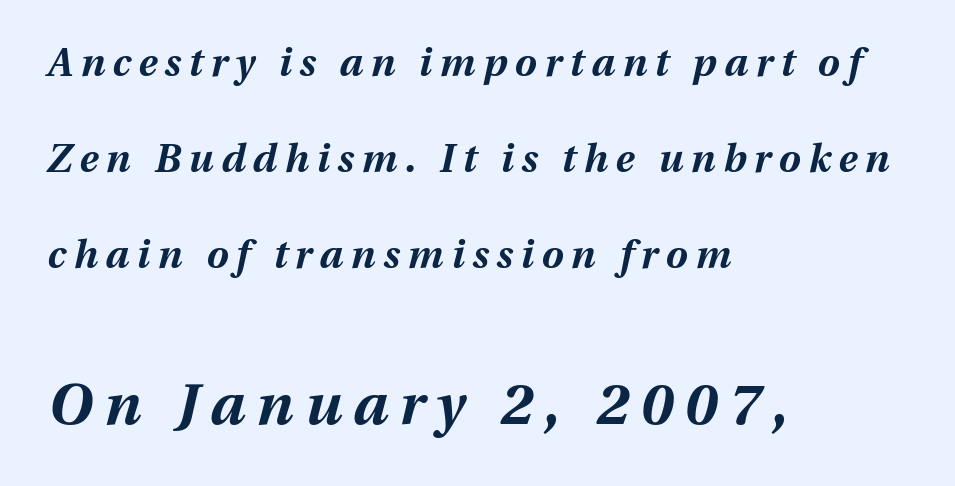
Compared with a centered layout, this one pins lines to the left instead. This rendering widens character spacing well past its baseline value. Two sizes are in play, and the larger belongs to the second block. Anything drawn beneath the words? Only blank space.
